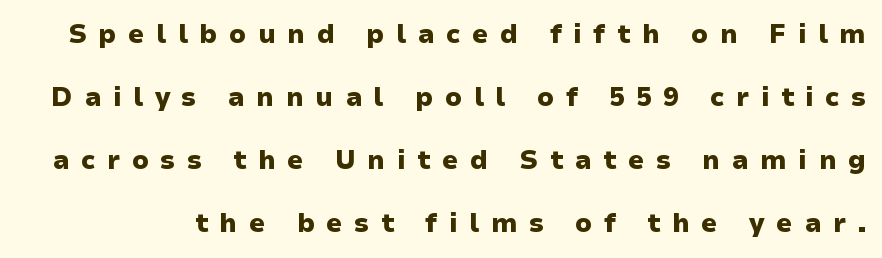
Notice how thick the strokes are: this is what a full bold looks like. These lines stand farther apart than default settings would place them. Do the letters lean? They stand straight. Decoration check: the copy has no underline.
